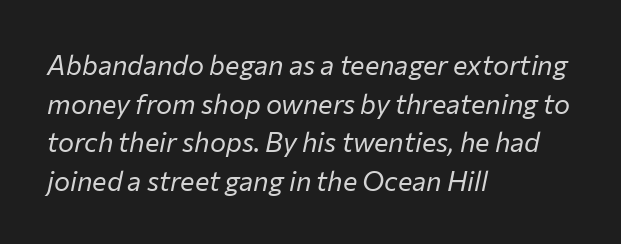
The strokes are not fattened; the text isn't bold. These lines sit exactly where default settings would place them. This rendering uses left alignment, leaving the right contour irregular. You can tell it's italic because the verticals aren't actually vertical.
